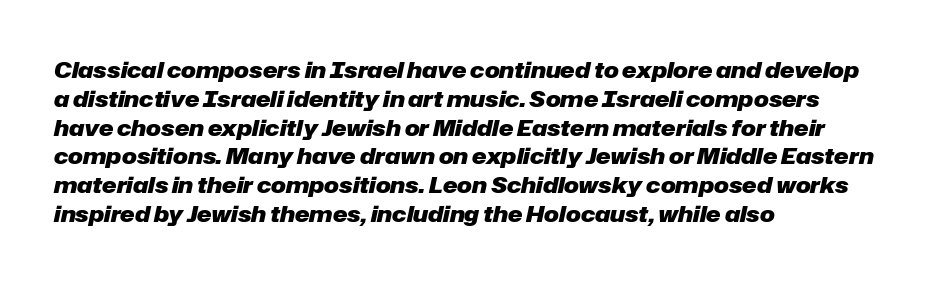
{"italic": "yes", "lean": "right", "slant_degrees": 12, "bold": "yes", "underline": "no", "align": "left", "line_spacing": "normal", "line_spacing_ratio": 1.31, "letter_spacing": "normal", "letter_spacing_em": 0.0, "glyph_px": 22}
